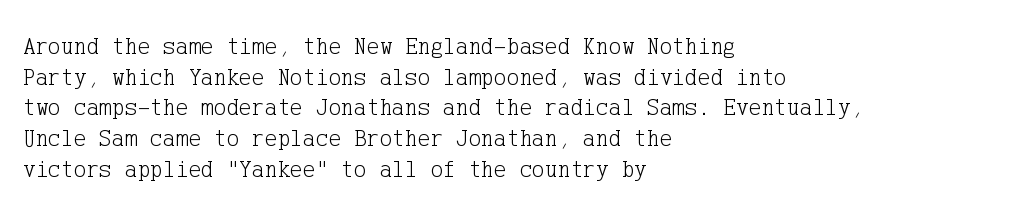
{"italic": "no", "bold": "no", "underline": "no", "align": "left", "line_spacing": "normal", "line_spacing_ratio": 1.28, "letter_spacing": "normal", "letter_spacing_em": 0.0, "glyph_px": 24}
